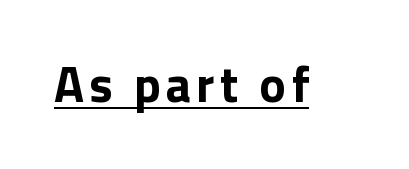
The image shows 50 px bold sans-serif type, upright; set underlined; low stroke contrast and a medium x-height.
